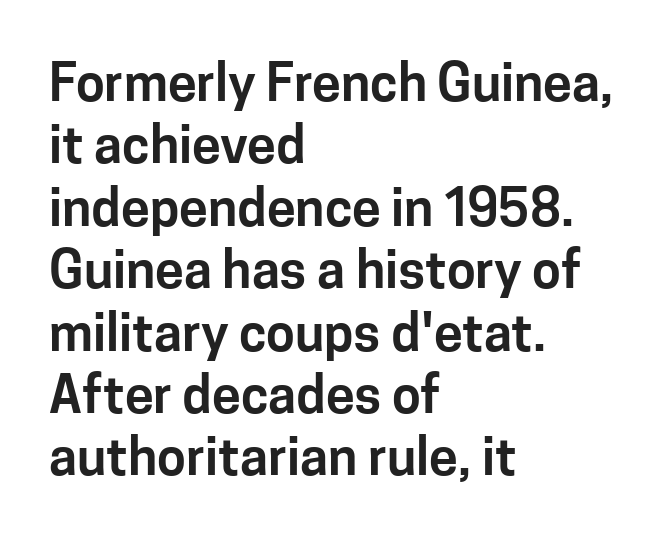
{"serif": "no", "italic": "no", "width": "normal", "stroke_contrast": "low", "x_height": "medium", "monospaced": "no", "underline": "no", "align": "left", "line_spacing_ratio": 1.2, "letter_spacing": "normal", "letter_spacing_em": 0.0, "glyph_px": 52}
